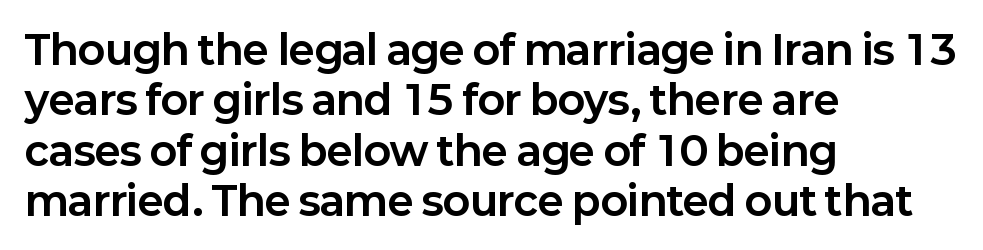
Q: Is the text bold? A: Yes.
Q: Is the text italic (slanted)? A: No, it is upright.
Q: Is the typeface a serif or a sans-serif typeface? A: Sans-serif.
Q: Is the text underlined? A: No.
Q: How is the paragraph aligned? A: Left-aligned.
Q: Is the spacing between letters normal or unusually wide? A: Normal.
Q: Is the spacing between lines tight, normal or loose? A: Normal.
Q: Width (condensed, normal, or wide)? A: Normal.
Q: Stroke contrast? A: Low.
Q: x-height? A: Medium.
Q: Monospaced? A: No.
